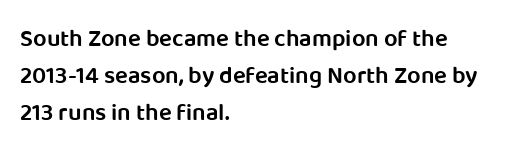
{"italic": "no", "bold": "semi", "underline": "no", "align": "left", "line_spacing": "normal", "line_spacing_ratio": 1.55, "letter_spacing": "normal", "letter_spacing_em": 0.0, "glyph_px": 24}
